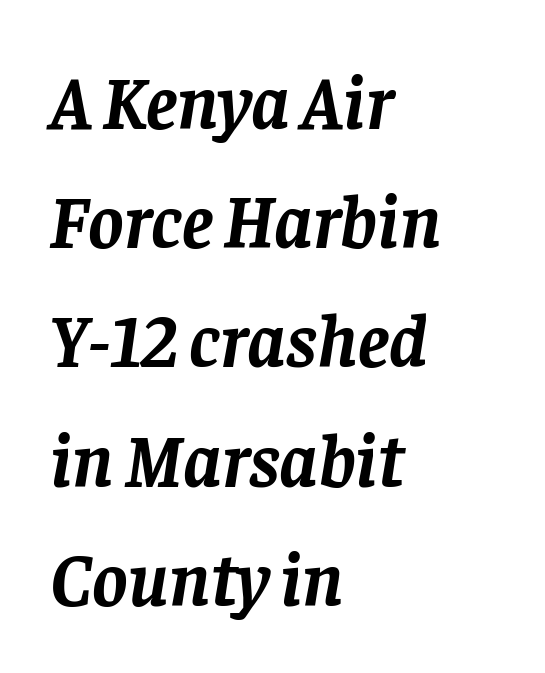
The image shows 75 px semibold serif type, italic (leaning right); set left-aligned, normal line spacing (1.59x), normal letter spacing, not underlined; low stroke contrast and a large x-height.
